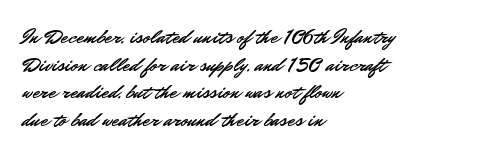
Q: Is the text italic (slanted)? A: Yes.
Q: Is the text underlined? A: No.
Q: How is the paragraph aligned? A: Left-aligned.
Q: Is the spacing between letters normal or unusually wide? A: Normal.
Q: Is the spacing between lines tight, normal or loose? A: Normal.
